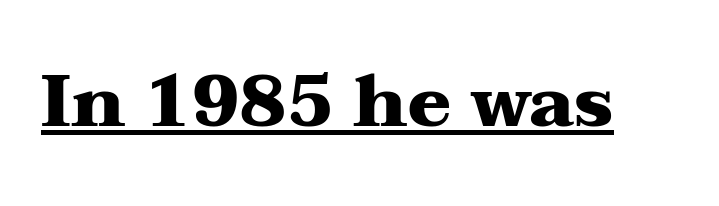
Do the characters align in a grid? No, the font is proportional. Is this a sans? No — the strokes have serifs. Ordinary non-slanted type is in use. In terms of weight, the rendering is a true, heavy bold. Is there an underline? Yes — a line sits under the letters. The rendering keeps characters at their native spacing.
